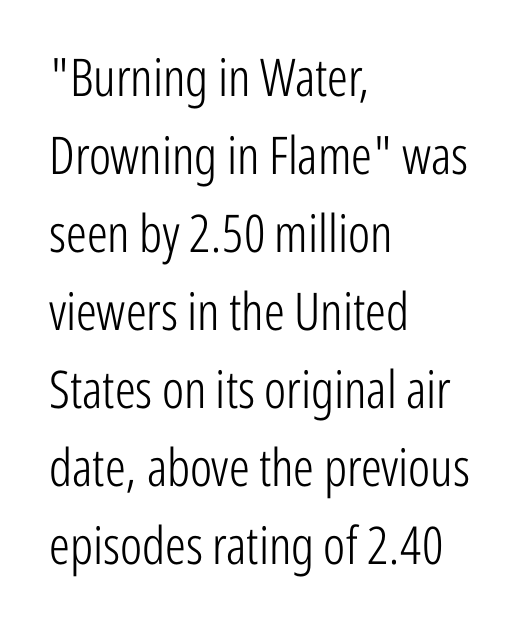
This sample uses an upright cut, with every glyph sitting square on the baseline. Honestly, there is no underline to notice here at all. Notice how descenders clear the ascenders below comfortably — that's standard leading. The font sits on the lighter half of the weight spectrum, regular included. Spacing verdict: proportional, widths tailored to each character. Characters follow at the spacing the type designer built in.
